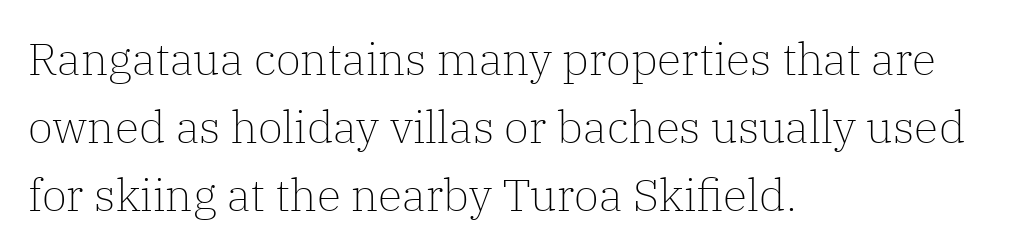
{"serif": "yes", "italic": "no", "bold": "no", "weight": "light", "width": "normal", "stroke_contrast": "low", "x_height": "medium", "monospaced": "no", "underline": "no", "align": "left", "line_spacing": "normal", "line_spacing_ratio": 1.51, "letter_spacing": "normal", "letter_spacing_em": 0.0, "glyph_px": 45}
